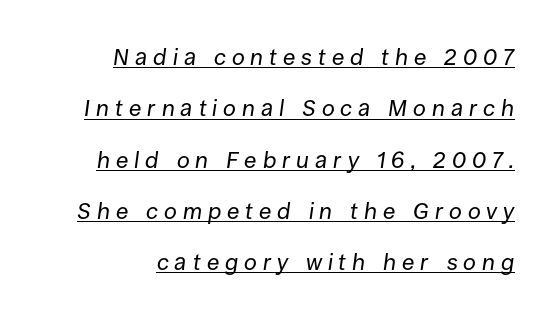
{"italic": "yes", "lean": "right", "slant_degrees": 8, "bold": "no", "underline": "yes", "line_spacing": "loose", "line_spacing_ratio": 2.23, "letter_spacing": "wide", "letter_spacing_em": 0.26, "glyph_px": 23}
